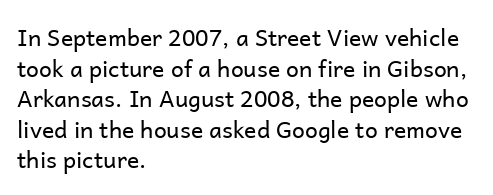
{"italic": "no", "bold": "no", "underline": "no", "align": "left", "line_spacing": "normal", "line_spacing_ratio": 1.33, "letter_spacing": "normal", "letter_spacing_em": 0.0, "glyph_px": 23}
